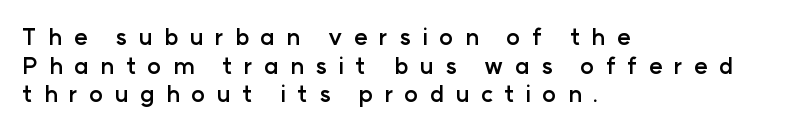
Casual observation: everything's shoved over to the left. The strip under each line holds only bare page. The rows are spaced the way most documents space them. Nope, not italic — everything's standing straight. This sample uses expanded letter spacing, leaving extra air between glyphs.
